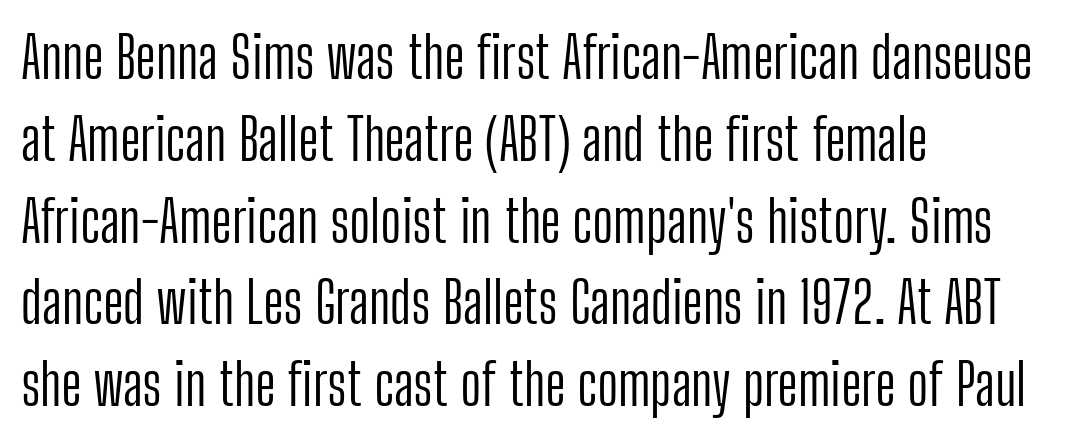
{"serif": "no", "italic": "no", "bold": "no", "weight": "light", "width": "condensed", "stroke_contrast": "low", "x_height": "medium", "monospaced": "no", "underline": "no", "align": "left", "line_spacing": "normal", "line_spacing_ratio": 1.41, "letter_spacing": "normal", "letter_spacing_em": 0.0, "glyph_px": 58}
